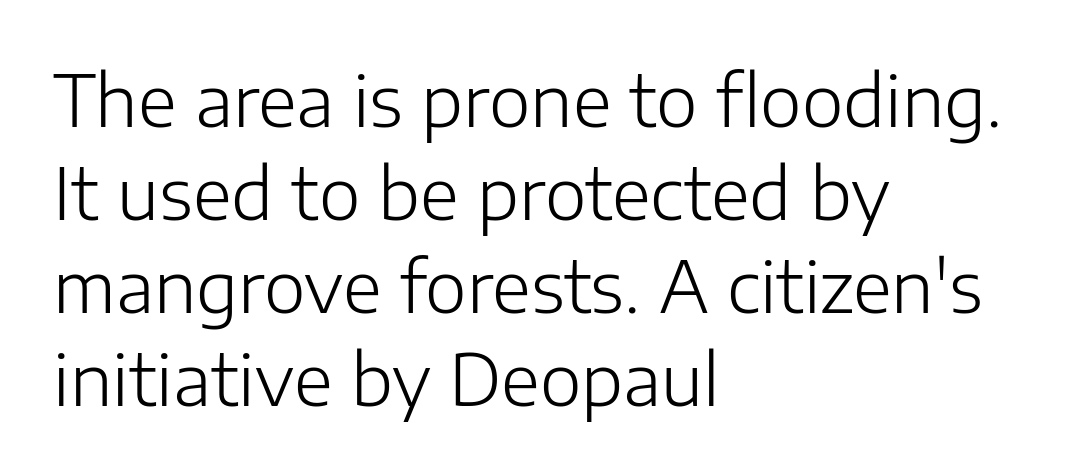
The image shows 71 px light sans-serif type, upright; set left-aligned, normal line spacing (1.31x), normal letter spacing, not underlined; low stroke contrast and a medium x-height.
